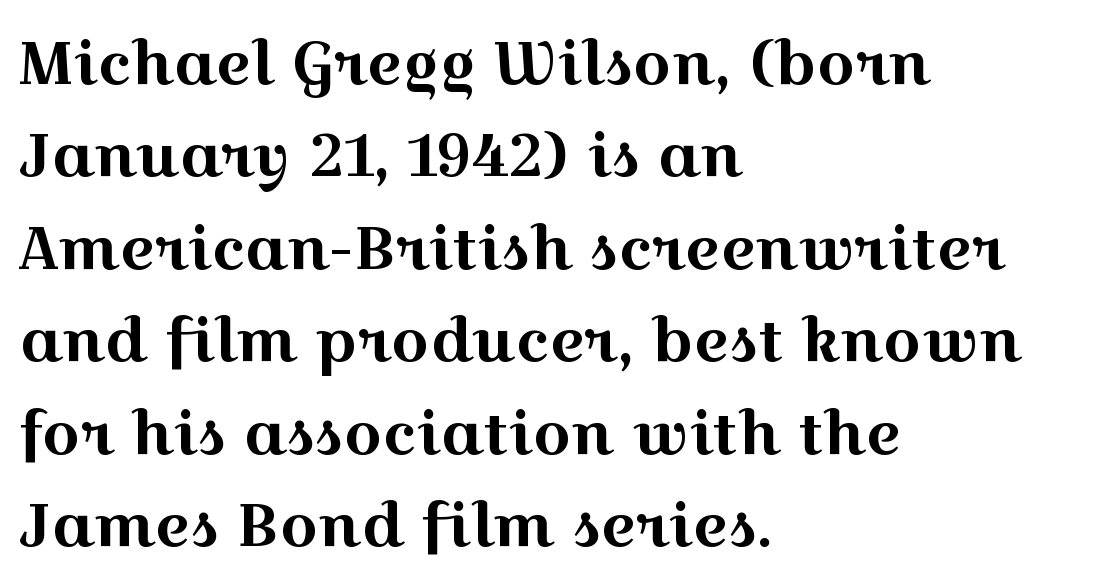
The image shows 60 px wide serif type, upright; set left-aligned, normal line spacing (1.54x), normal letter spacing, not underlined; a medium x-height.
